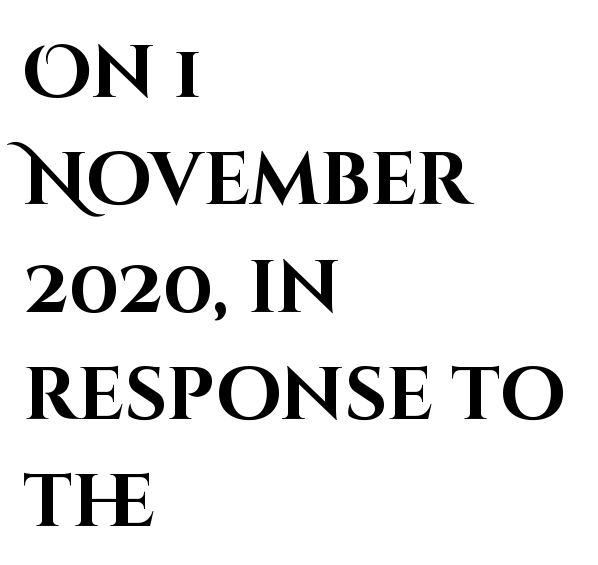
Underline: absent. The line texture is even and compact thanks to regular tracking. Designer's note — italics off, roman on. The passage shown is typed in a proportional face where columns would drift.
